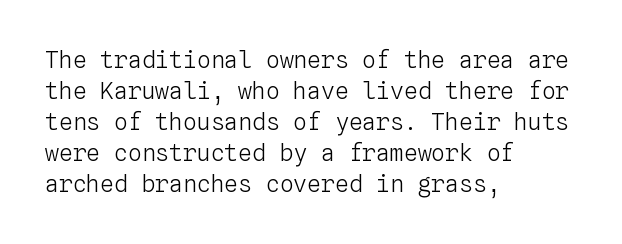
The image shows 23 px text type, upright; set left-aligned, normal line spacing (1.35x), normal letter spacing, not underlined.
